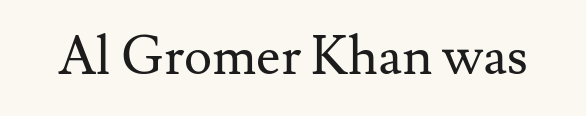
Glyph-to-glyph distance matches everyday printed text. Does the lettering tilt? It doesn't — this is upright. Font category for this specimen: serif. Think of a printed novel: that variable character pitch is what you see here.
